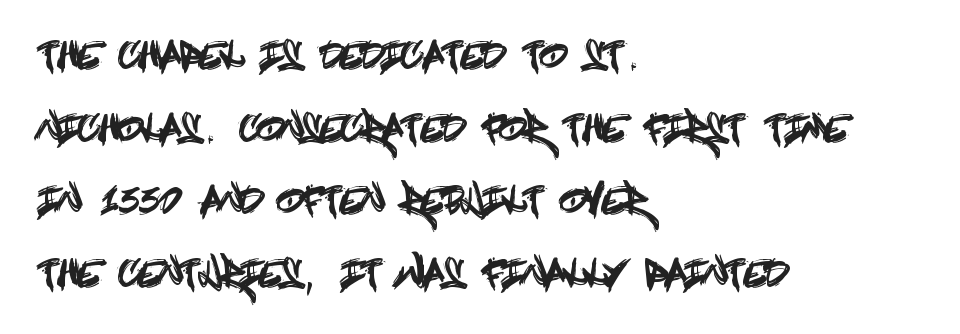
Q: Is the text italic (slanted)? A: Yes.
Q: Is the typeface a serif or a sans-serif typeface? A: Sans-serif.
Q: Is the text underlined? A: No.
Q: How is the paragraph aligned? A: Left-aligned.
Q: Is the spacing between letters normal or unusually wide? A: Normal.
Q: Is the spacing between lines tight, normal or loose? A: Loose.
Q: Width (condensed, normal, or wide)? A: Condensed.
Q: x-height? A: Large.
